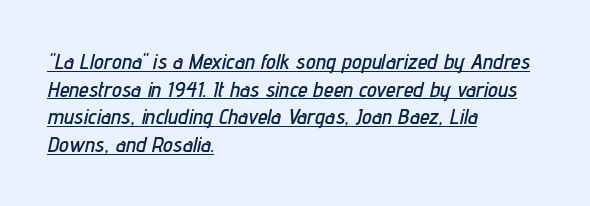
Q: Is the text italic (slanted)? A: Yes, it leans right by about 12 degrees.
Q: Is the text underlined? A: Yes.
Q: How is the paragraph aligned? A: Left-aligned.
Q: Is the spacing between letters normal or unusually wide? A: Normal.
Q: Is the spacing between lines tight, normal or loose? A: Normal.
